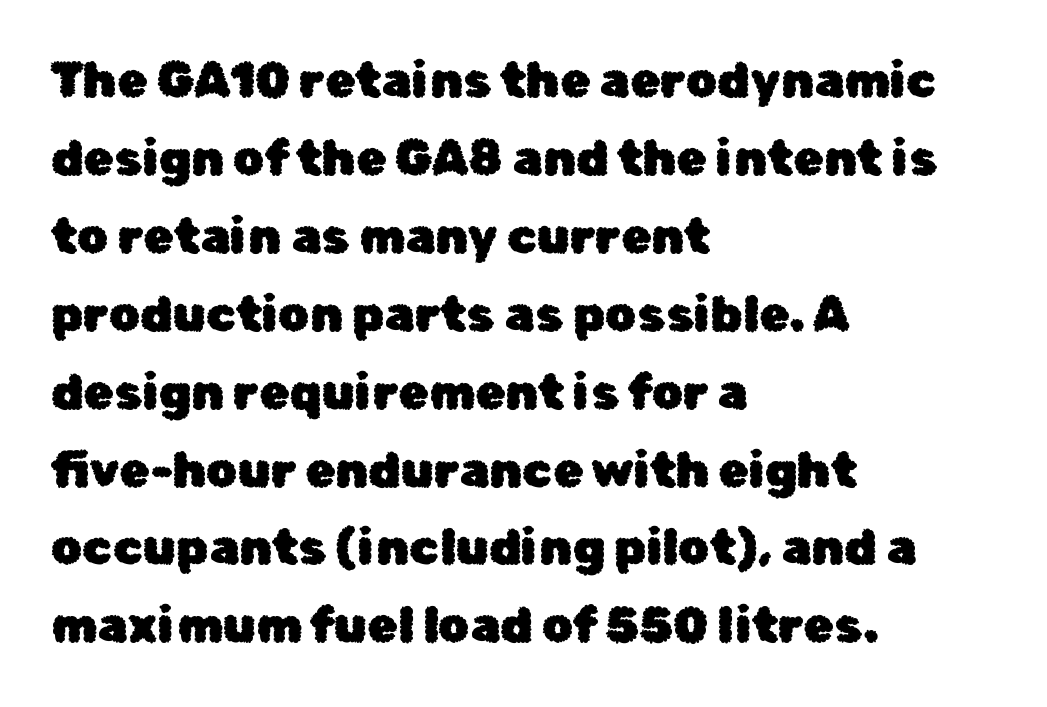
The image shows 49 px sans-serif type, upright; set left-aligned, normal line spacing (1.59x), normal letter spacing, not underlined; low stroke contrast and a medium x-height.
